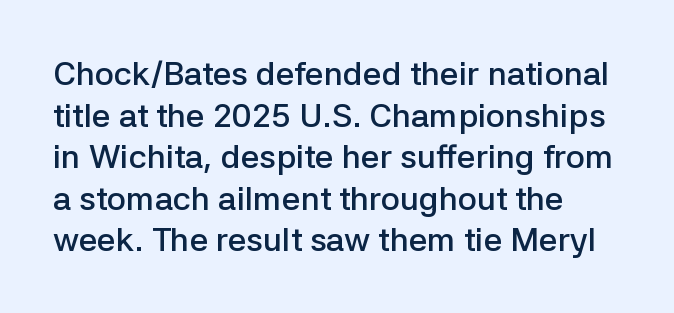
Q: Is the text bold? A: Semi-bold.
Q: Is the text italic (slanted)? A: No, it is upright.
Q: Is the typeface a serif or a sans-serif typeface? A: Sans-serif.
Q: Is the text underlined? A: No.
Q: How is the paragraph aligned? A: Left-aligned.
Q: Is the spacing between letters normal or unusually wide? A: Normal.
Q: Is the spacing between lines tight, normal or loose? A: Normal.
Q: Width (condensed, normal, or wide)? A: Normal.
Q: Stroke contrast? A: Low.
Q: x-height? A: Medium.
Q: Monospaced? A: No.
